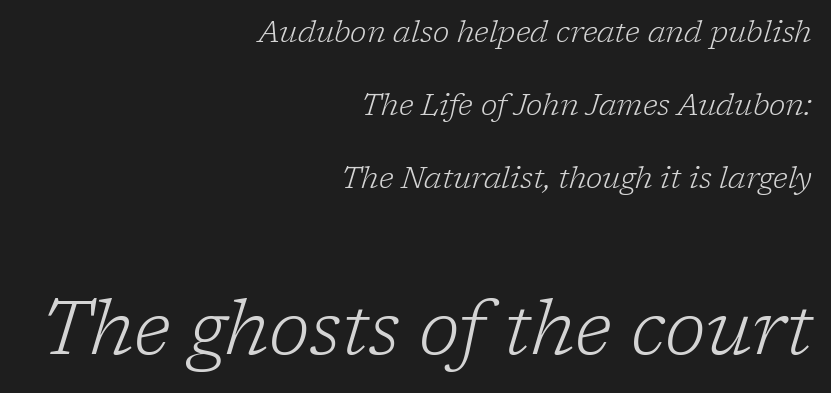
Note: smaller setting up top, larger setting below. Descenders are the only things crossing below the line. Casual observation: everything's shoved over to the right. Caption: standard tracking, unaltered. Style check: oblique. The strokes are not fattened; the text isn't bold.
